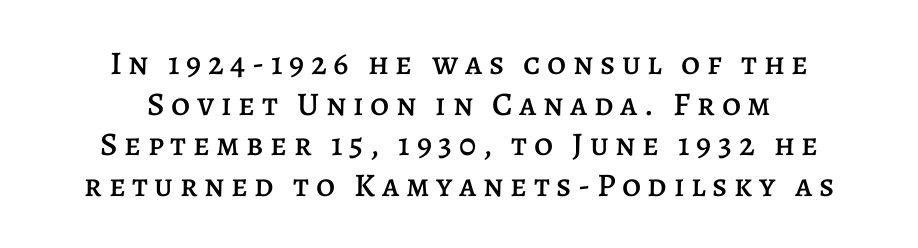
Q: Is the text italic (slanted)? A: No, it is upright.
Q: Is the text underlined? A: No.
Q: How is the paragraph aligned? A: Centered.
Q: Is the spacing between letters normal or unusually wide? A: Unusually wide.
Q: Width (condensed, normal, or wide)? A: Normal.
Q: Stroke contrast? A: Low.
Q: x-height? A: Large.
Q: Monospaced? A: No.
